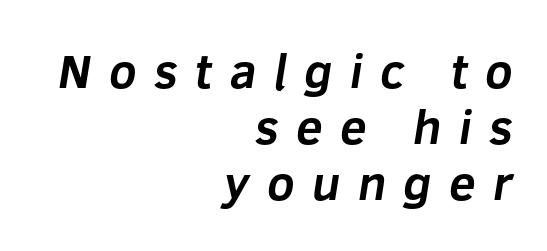
{"serif": "no", "bold": "yes", "weight": "bold", "width": "normal", "stroke_contrast": "low", "x_height": "medium", "monospaced": "no", "underline": "no", "align": "right", "line_spacing_ratio": 1.17, "letter_spacing": "wide", "letter_spacing_em": 0.36, "glyph_px": 48}
